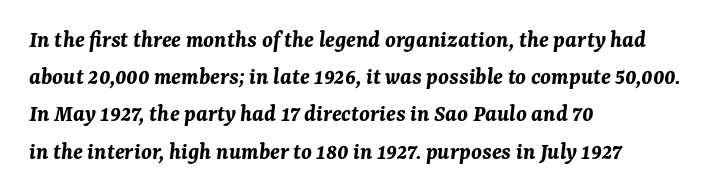
The image shows 24 px bold type, italic (leaning right); set left-aligned, normal line spacing (1.55x), normal letter spacing, not underlined.
